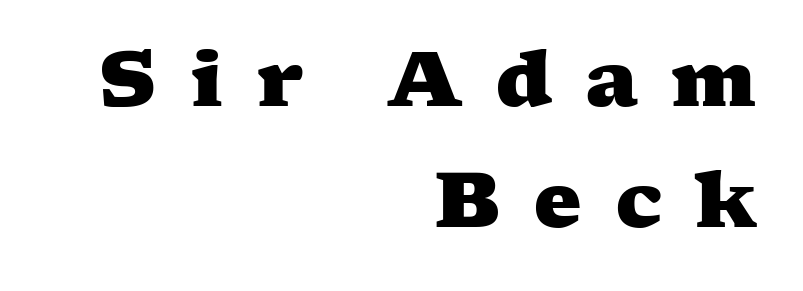
{"serif": "yes", "bold": "yes", "weight": "heavy", "width": "wide", "stroke_contrast": "medium", "x_height": "medium", "monospaced": "no", "underline": "no", "align": "right", "line_spacing": "normal", "line_spacing_ratio": 1.57, "letter_spacing": "wide", "letter_spacing_em": 0.42, "glyph_px": 77}
